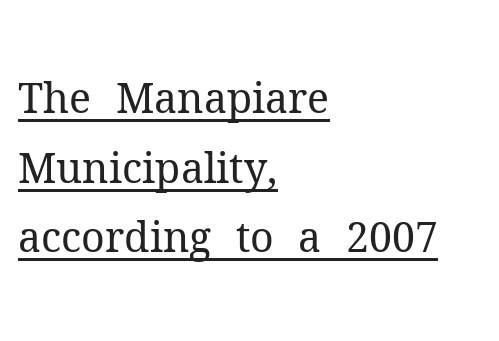
Horizontal alignment here is leftward, the default for most running prose. This sample keeps an unexceptional amount of space between lines. This rendering employs a face with finishing strokes, i.e., a serif. Looks like someone drew a line under every word here. Stem width sits at or under what a default text font uses.
